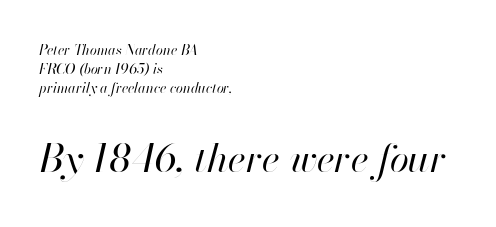
{"italic": "yes", "lean": "right", "slant_degrees": 13, "bold": "no", "weight": "regular", "width": "normal", "stroke_contrast": "high", "x_height": "small", "monospaced": "no", "underline": "no", "align": "left", "line_spacing": "normal", "line_spacing_ratio": 1.37, "letter_spacing": "normal", "letter_spacing_em": 0.0, "larger_block": "second", "size_ratio": 2.79, "glyph_px": 39}
